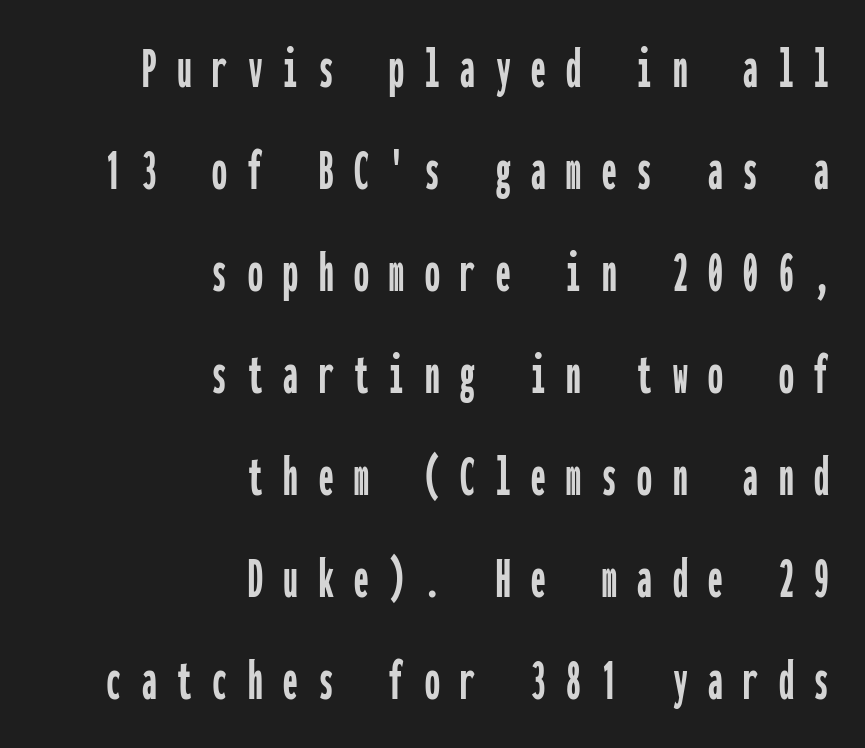
{"serif": "no", "italic": "no", "width": "condensed", "stroke_contrast": "low", "x_height": "medium", "monospaced": "yes", "underline": "no", "align": "right", "line_spacing_ratio": 1.73, "letter_spacing": "wide", "letter_spacing_em": 0.35, "glyph_px": 59}
